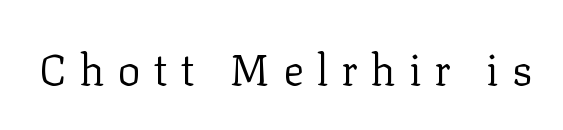
Q: Is the text bold? A: No.
Q: Is the text italic (slanted)? A: No, it is upright.
Q: Is the typeface a serif or a sans-serif typeface? A: Serif.
Q: Is the text underlined? A: No.
Q: Is the spacing between letters normal or unusually wide? A: Unusually wide.
Q: Width (condensed, normal, or wide)? A: Normal.
Q: Stroke contrast? A: Low.
Q: x-height? A: Medium.
Q: Monospaced? A: No.
